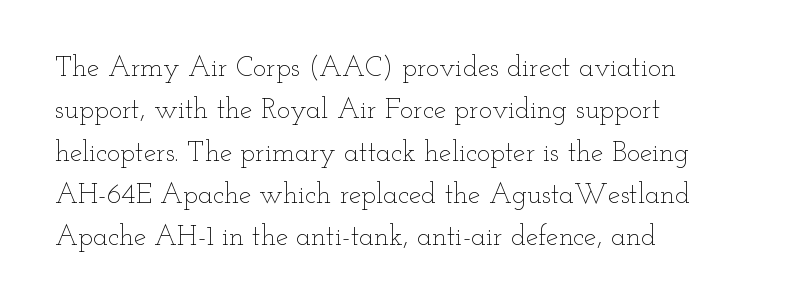
The image shows 28 px thin, wide type, upright; set left-aligned, normal line spacing (1.51x), normal letter spacing, not underlined; low stroke contrast and a small x-height.
